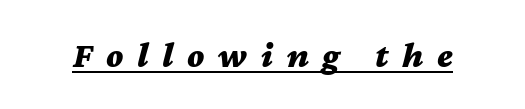
{"italic": "yes", "lean": "right", "slant_degrees": 12, "bold": "yes", "weight": "bold", "width": "wide", "stroke_contrast": "medium", "x_height": "medium", "monospaced": "no", "underline": "yes", "letter_spacing": "wide", "letter_spacing_em": 0.38, "glyph_px": 36}
